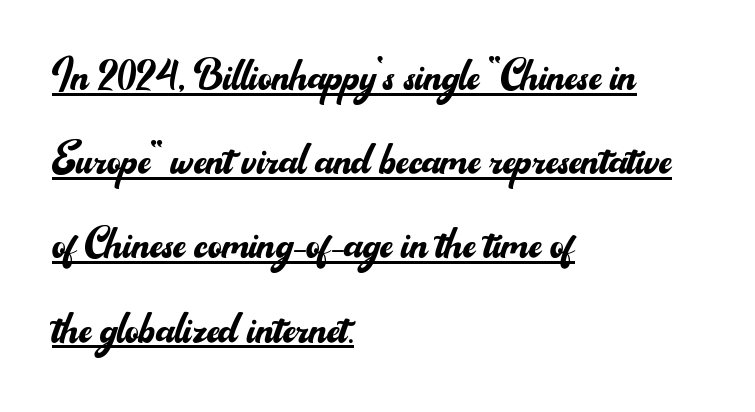
Typographically, this falls in the sans-serif category. Left-aligned paragraph, ragged on the right. Underline: present.
